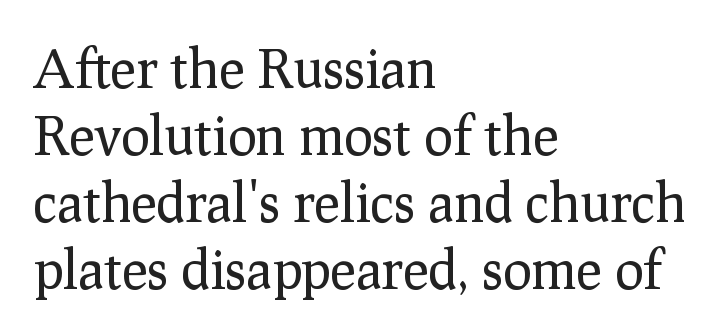
{"serif": "yes", "italic": "no", "bold": "no", "weight": "regular", "width": "normal", "stroke_contrast": "low", "x_height": "medium", "monospaced": "no", "underline": "no", "align": "left", "line_spacing_ratio": 1.24, "letter_spacing": "normal", "letter_spacing_em": 0.0, "glyph_px": 54}
